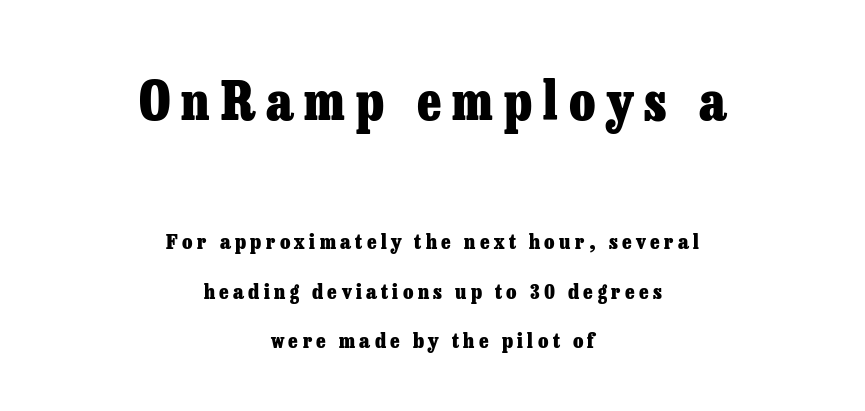
The sample has been set heavy, in full bold. Baseline-to-baseline distance is far greater than the letter height. Bare-footed words on every line. Observe the serifs anchoring each vertical stroke in this sample.
